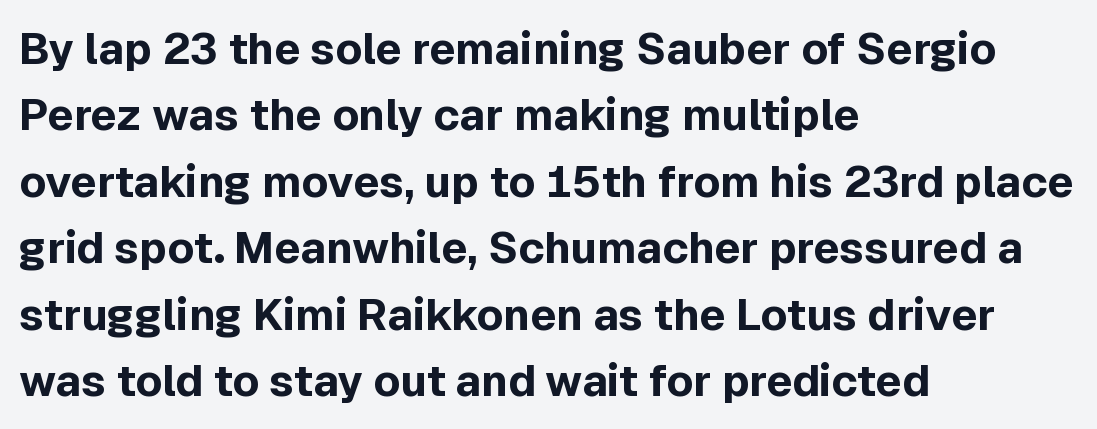
The image shows 44 px bold sans-serif type, upright; set left-aligned, normal line spacing (1.51x), normal letter spacing, not underlined; a medium x-height.
